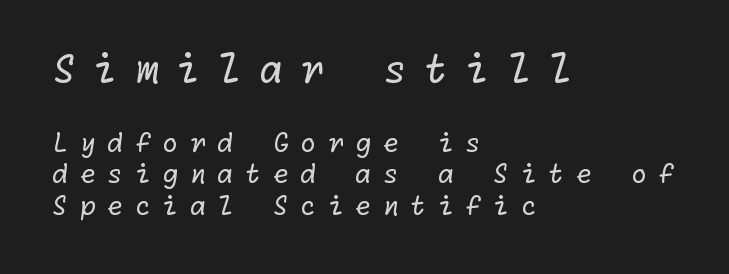
Q: Is the text bold? A: No.
Q: Is the typeface a serif or a sans-serif typeface? A: Sans-serif.
Q: Is the text underlined? A: No.
Q: How is the paragraph aligned? A: Left-aligned.
Q: Is the spacing between letters normal or unusually wide? A: Unusually wide.
Q: Which block of text is set in a larger size, the first (top) or the second (bottom)? A: The first (top) one.
Q: Width (condensed, normal, or wide)? A: Normal.
Q: Stroke contrast? A: Low.
Q: x-height? A: Medium.
